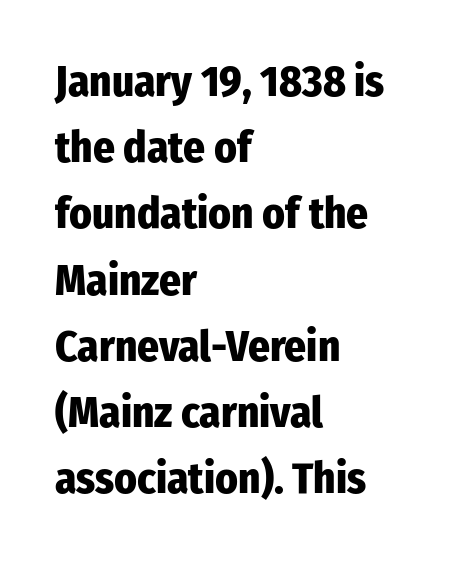
Heavy-handed strokes throughout: this text is bold. Each word holds together tightly as a unit, with standard inter-letter gaps. The ragged edge is on the right, which tells us the setting is flush left. This is the regular roman posture of the typeface.
